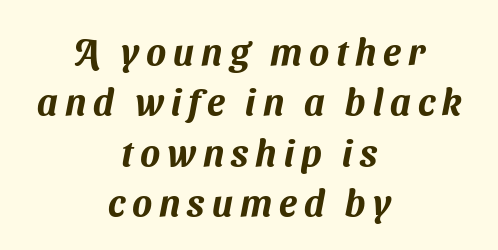
{"serif": "no", "width": "normal", "stroke_contrast": "medium", "x_height": "medium", "monospaced": "no", "underline": "no", "align": "center", "line_spacing": "normal", "line_spacing_ratio": 1.36, "glyph_px": 37}
